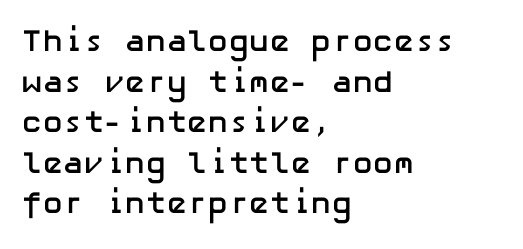
{"serif": "no", "italic": "no", "bold": "yes", "weight": "semibold", "width": "normal", "stroke_contrast": "low", "x_height": "medium", "underline": "no", "align": "left", "line_spacing": "normal", "line_spacing_ratio": 1.31, "letter_spacing": "normal", "letter_spacing_em": 0.0, "glyph_px": 31}
